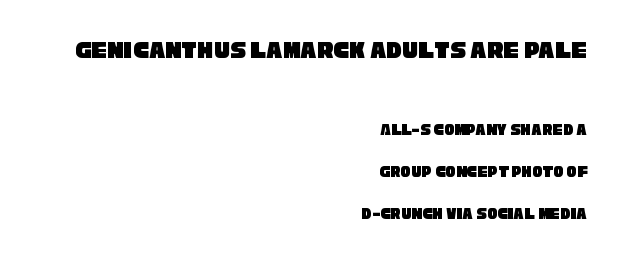
The image shows 26 px text type; set right-aligned, loose line spacing (2.45x), normal letter spacing, not underlined; the first (top) block is 1.53x larger.
